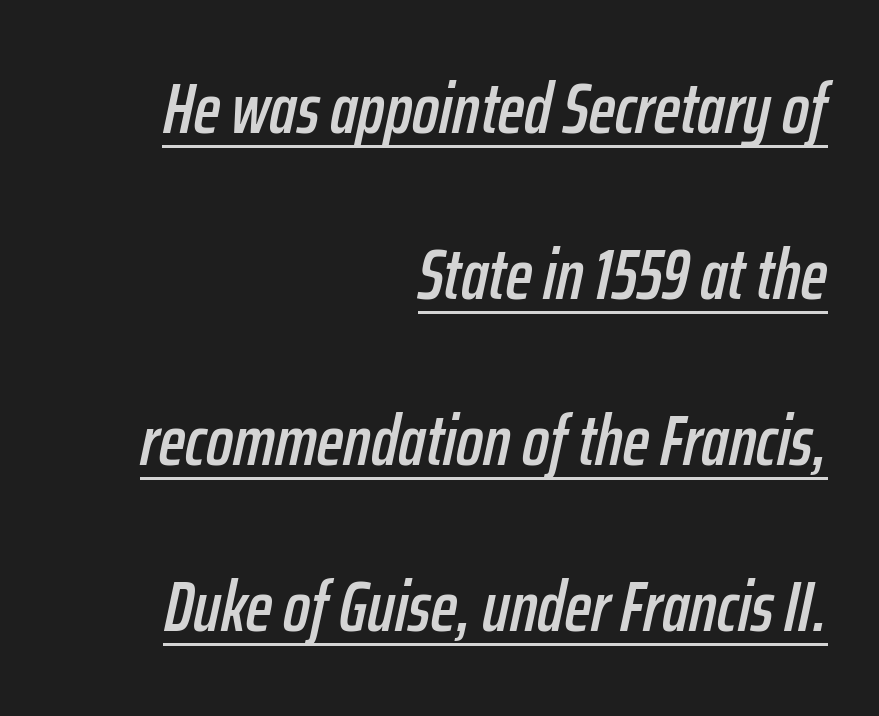
The typesetter chose a ragged-left arrangement here. Emphasis is given by a line drawn under the lettering. This sample uses plain, unmodified letter spacing. The rendering uses natural spacing where letterforms have individual widths. The line-height multiplier appears high, well above default.
